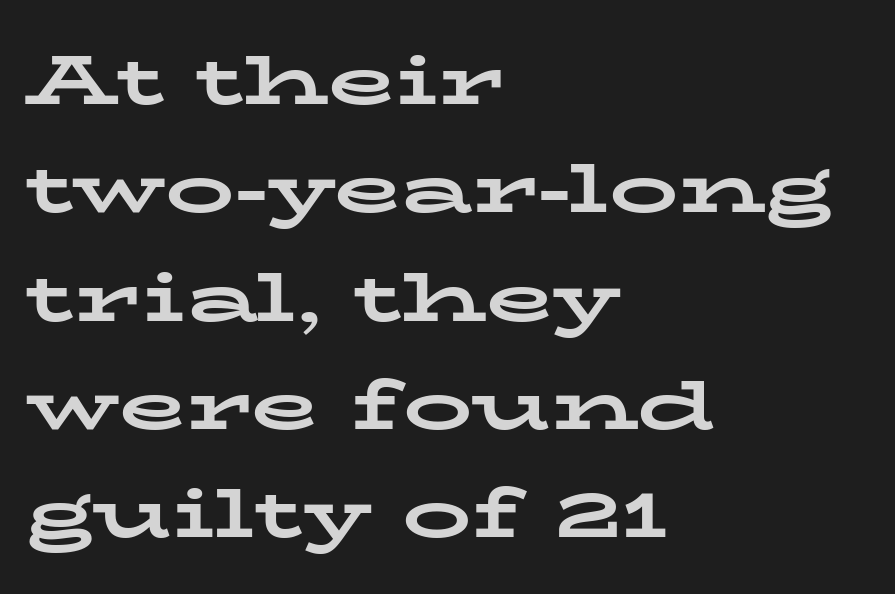
Q: Is the text bold? A: Yes.
Q: Is the text italic (slanted)? A: No, it is upright.
Q: Is the typeface a serif or a sans-serif typeface? A: Serif.
Q: Is the text underlined? A: No.
Q: How is the paragraph aligned? A: Left-aligned.
Q: Is the spacing between letters normal or unusually wide? A: Normal.
Q: Is the spacing between lines tight, normal or loose? A: Normal.
Q: Width (condensed, normal, or wide)? A: Wide.
Q: Stroke contrast? A: Low.
Q: x-height? A: Medium.
Q: Monospaced? A: No.
